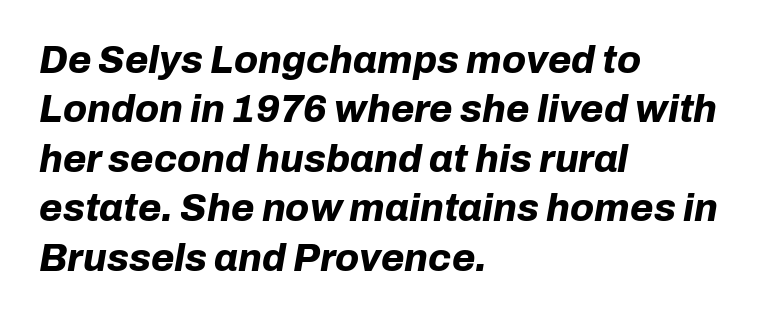
The image shows 38 px bold type, italic (leaning right); set left-aligned, normal line spacing (1.3x), normal letter spacing, not underlined; low stroke contrast and a medium x-height.
